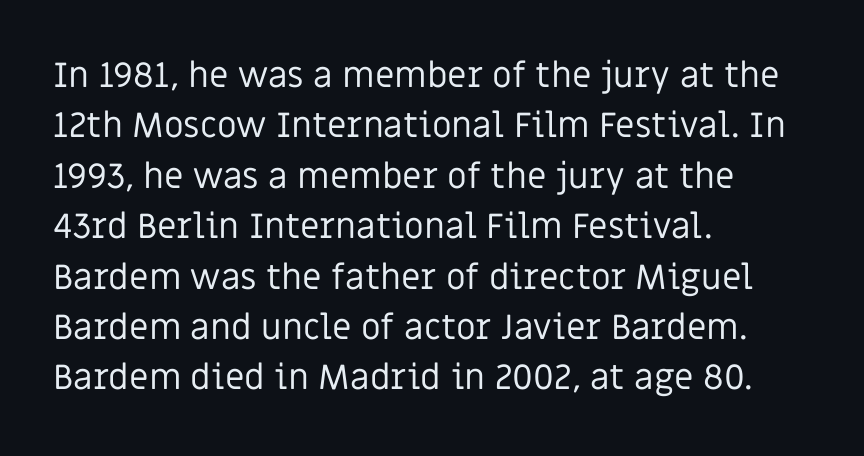
{"serif": "no", "italic": "no", "bold": "no", "weight": "regular", "width": "normal", "stroke_contrast": "low", "x_height": "large", "monospaced": "no", "underline": "no", "align": "left", "line_spacing": "normal", "line_spacing_ratio": 1.44, "letter_spacing": "normal", "letter_spacing_em": 0.0, "glyph_px": 35}
